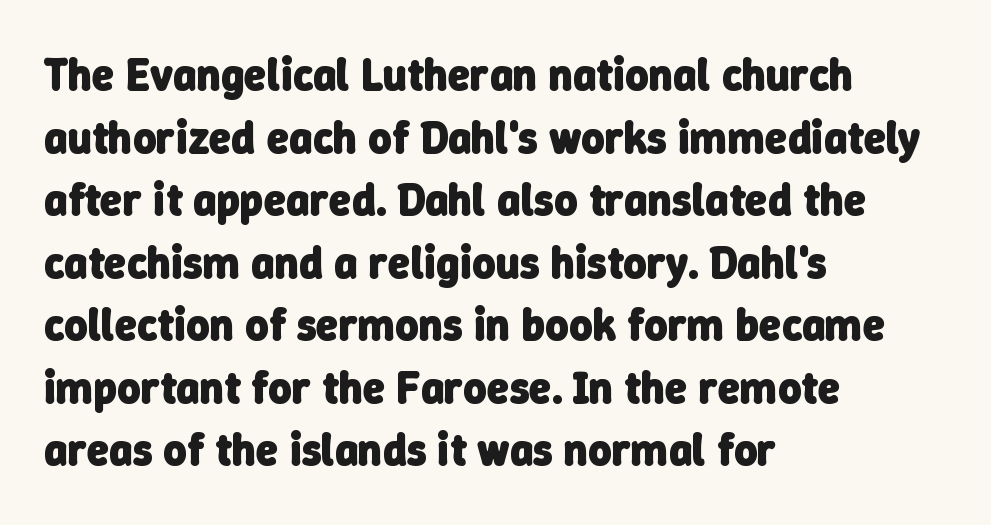
Q: Is the text bold? A: Yes.
Q: Is the typeface a serif or a sans-serif typeface? A: Sans-serif.
Q: Is the text underlined? A: No.
Q: How is the paragraph aligned? A: Left-aligned.
Q: Is the spacing between letters normal or unusually wide? A: Normal.
Q: Is the spacing between lines tight, normal or loose? A: Normal.
Q: Width (condensed, normal, or wide)? A: Normal.
Q: Stroke contrast? A: Low.
Q: x-height? A: Medium.
Q: Monospaced? A: No.
